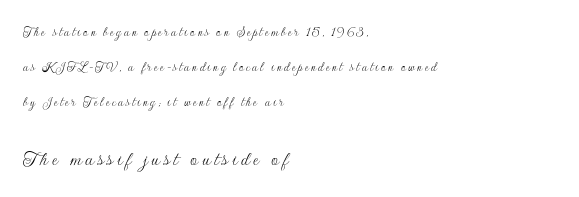
Vertically, the passage feels expansive, rows floating well apart. The passage shown is not bold in any degree. The designer gave the closing block more size than the opening block. The specimen omits any rule beneath the text block's lines.
